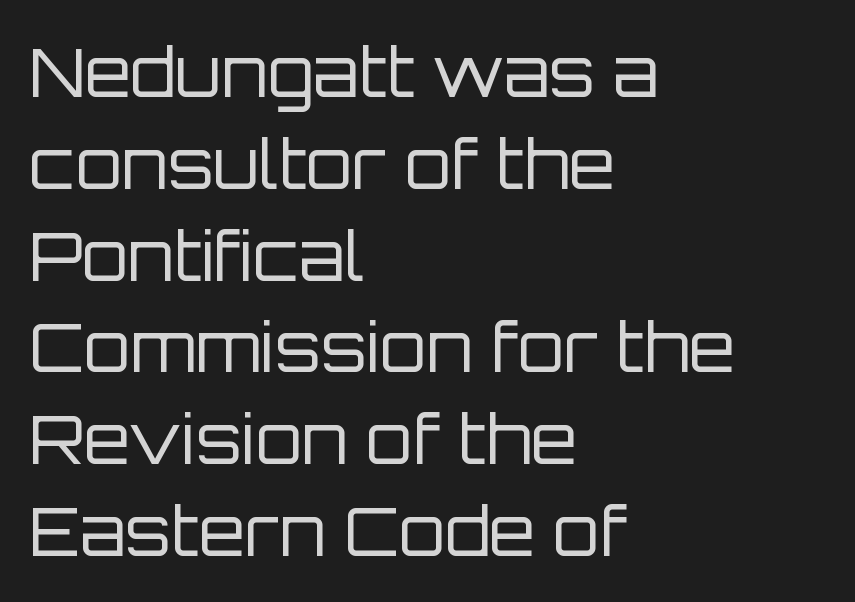
The image shows 67 px regular-weight sans-serif type, upright; set left-aligned, normal line spacing (1.37x), normal letter spacing, not underlined; low stroke contrast and a large x-height.
